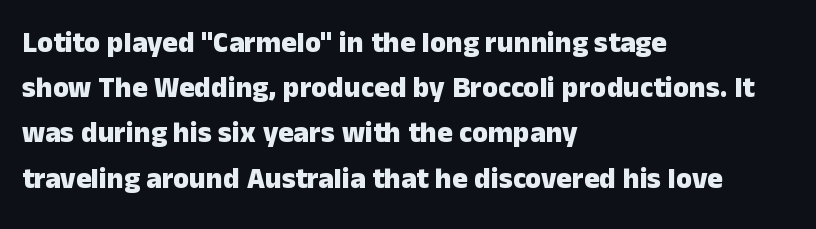
The image shows 29 px heavy sans-serif type, upright; set left-aligned, normal line spacing (1.56x), normal letter spacing, not underlined; low stroke contrast and a medium x-height.
